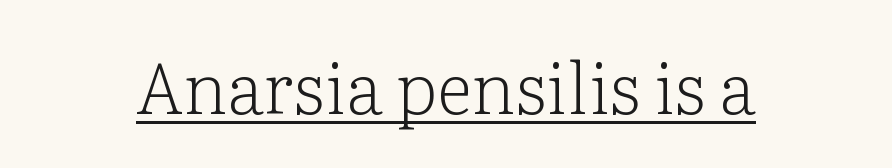
{"serif": "yes", "italic": "no", "bold": "no", "weight": "light", "width": "normal", "stroke_contrast": "low", "x_height": "medium", "monospaced": "no", "underline": "yes", "letter_spacing": "normal", "letter_spacing_em": 0.0, "glyph_px": 71}
